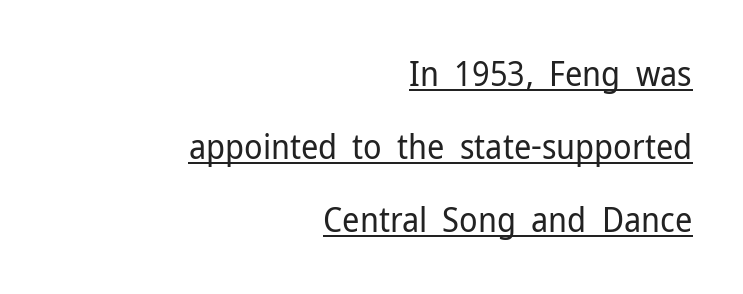
The image shows 34 px regular-weight sans-serif type, upright; set right-aligned, loose line spacing (2.15x), normal letter spacing, underlined; low stroke contrast and a medium x-height.
